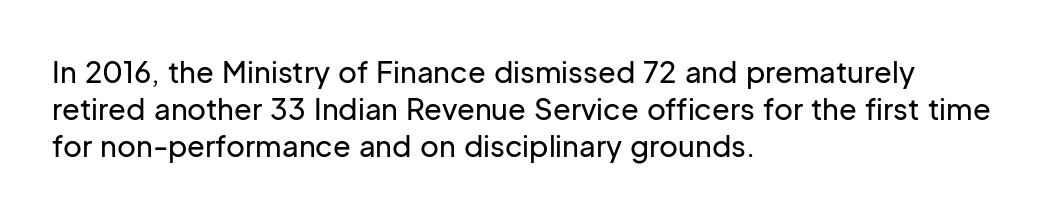
{"serif": "no", "italic": "no", "width": "normal", "stroke_contrast": "low", "x_height": "medium", "monospaced": "no", "underline": "no", "align": "left", "line_spacing": "normal", "line_spacing_ratio": 1.27, "letter_spacing": "normal", "letter_spacing_em": 0.0, "glyph_px": 29}
